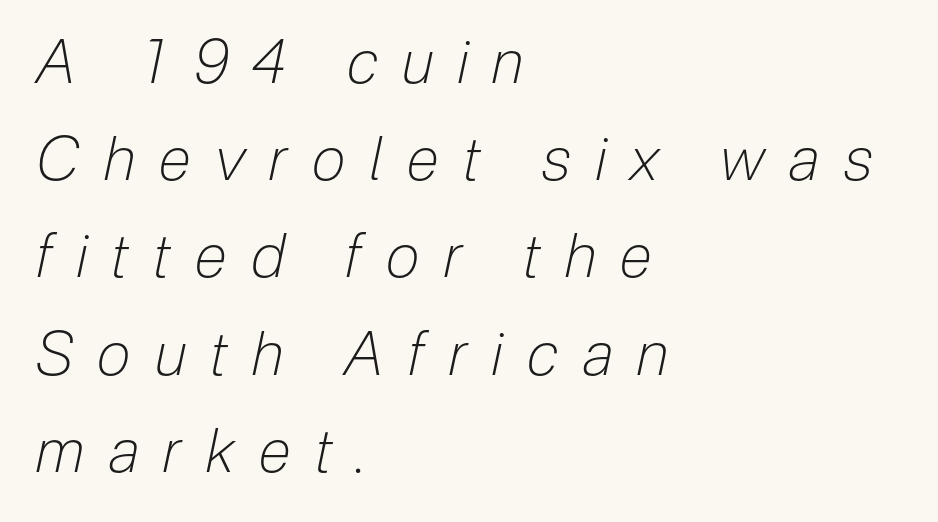
The image shows 60 px light, condensed type, italic (leaning right); set left-aligned, normal line spacing (1.62x), unusually wide letter spacing (+0.41 em), not underlined; low stroke contrast and a medium x-height.
